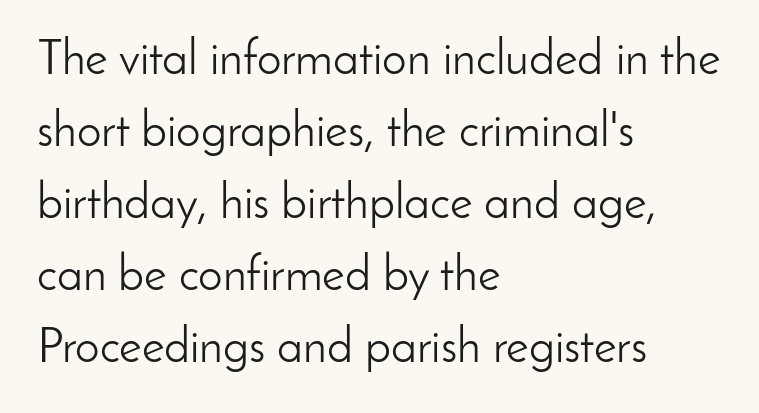
The image shows 49 px light sans-serif type, upright; set left-aligned, normal line spacing (1.47x), normal letter spacing, not underlined; low stroke contrast and a small x-height.
